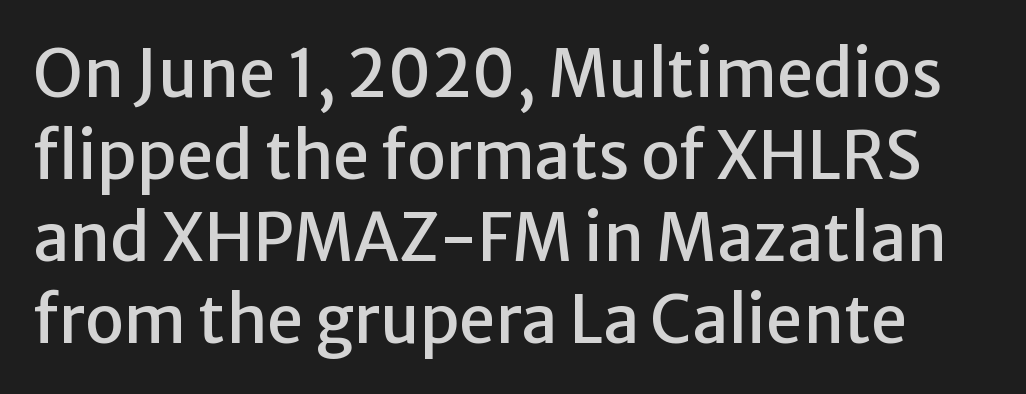
The image shows 65 px sans-serif type, upright; set normal line spacing (1.26x), normal letter spacing, not underlined; low stroke contrast and a medium x-height.
